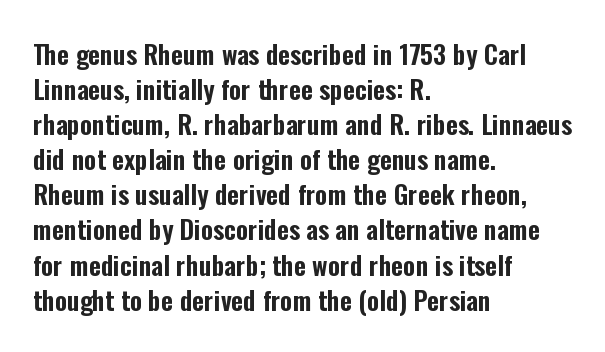
Q: Is the text italic (slanted)? A: No, it is upright.
Q: Is the text underlined? A: No.
Q: How is the paragraph aligned? A: Left-aligned.
Q: Is the spacing between letters normal or unusually wide? A: Normal.
Q: Is the spacing between lines tight, normal or loose? A: Normal.
